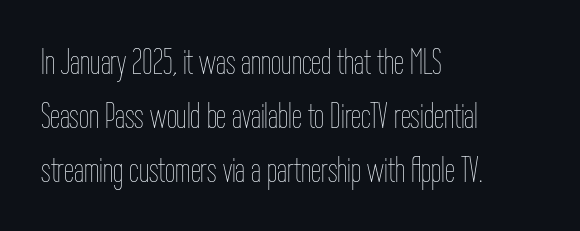
{"italic": "no", "bold": "no", "weight": "thin", "width": "condensed", "stroke_contrast": "low", "x_height": "medium", "monospaced": "no", "underline": "no", "align": "left", "line_spacing": "normal", "line_spacing_ratio": 1.5, "letter_spacing": "normal", "letter_spacing_em": 0.0, "glyph_px": 36}
